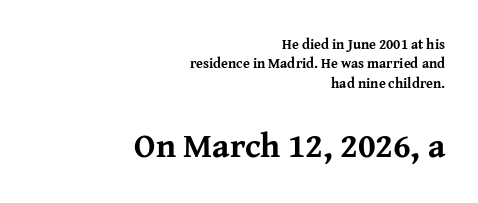
{"serif": "yes", "italic": "no", "bold": "yes", "weight": "bold", "width": "normal", "stroke_contrast": "medium", "x_height": "medium", "monospaced": "no", "underline": "no", "align": "right", "line_spacing": "normal", "line_spacing_ratio": 1.39, "letter_spacing": "normal", "letter_spacing_em": 0.0, "larger_block": "second", "size_ratio": 2.43, "glyph_px": 34}
